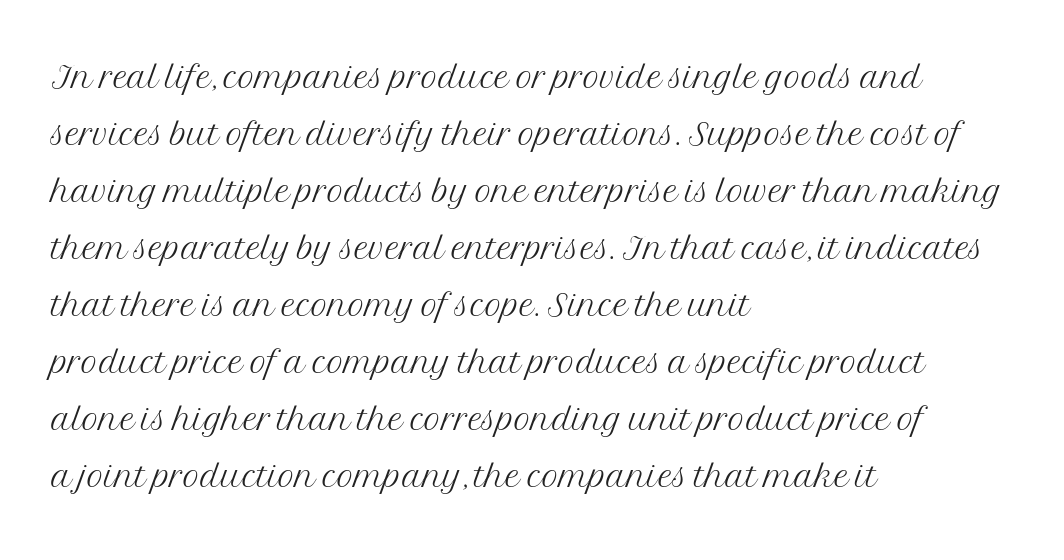
The gap between lines stays unmarked. Summary of weight: not heavy and not bold. Standard letterfit; no display-style spreading of the glyphs. Letterform terminals end in serifs throughout the passage. Is the block centered? No — it sits flush against the left margin.
